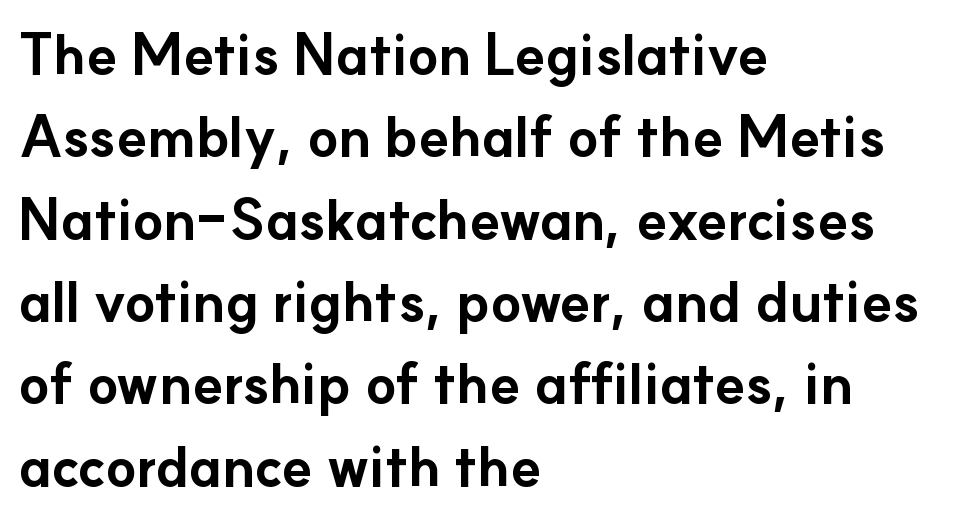
The image shows 56 px bold sans-serif type, upright; set left-aligned, normal line spacing (1.47x), normal letter spacing, not underlined; low stroke contrast and a small x-height.
